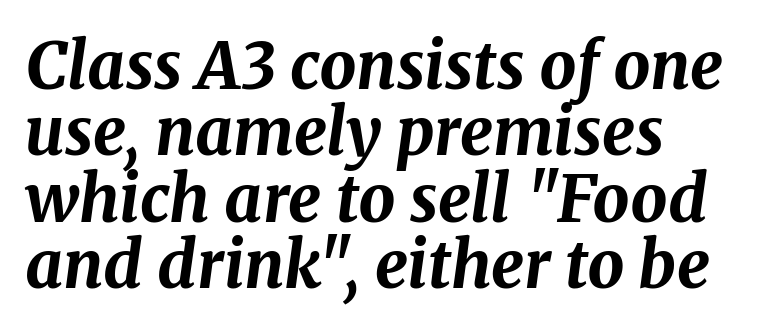
{"italic": "yes", "lean": "right", "slant_degrees": 8, "bold": "yes", "weight": "bold", "width": "normal", "stroke_contrast": "medium", "x_height": "medium", "monospaced": "no", "underline": "no", "line_spacing": "tight", "line_spacing_ratio": 1.02, "letter_spacing": "normal", "letter_spacing_em": 0.0, "glyph_px": 65}
